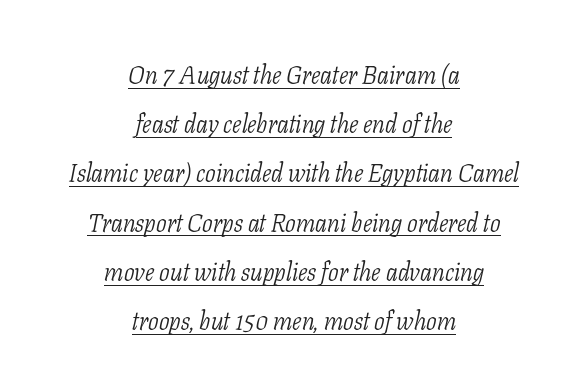
No letter is thick-stroked: the sample isn't bold. Short note: letters normally spaced. Is there much room between lines? Yes — plenty of vertical air separates them. The rendering uses the underline text-decoration.
